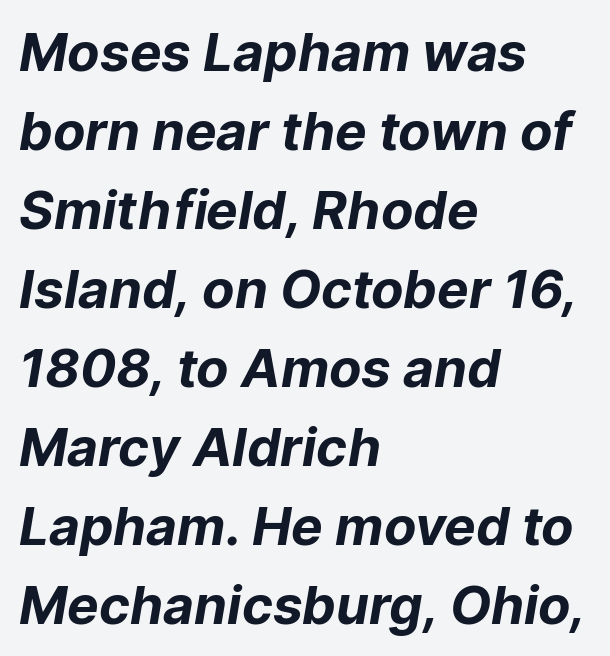
Q: Is the text bold? A: Yes.
Q: Is the typeface a serif or a sans-serif typeface? A: Sans-serif.
Q: Is the text underlined? A: No.
Q: How is the paragraph aligned? A: Left-aligned.
Q: Is the spacing between letters normal or unusually wide? A: Normal.
Q: Is the spacing between lines tight, normal or loose? A: Normal.
Q: Width (condensed, normal, or wide)? A: Normal.
Q: Stroke contrast? A: Low.
Q: x-height? A: Medium.
Q: Monospaced? A: No.
